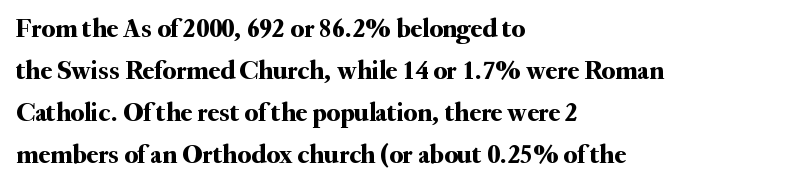
{"italic": "no", "underline": "no", "align": "left", "line_spacing": "normal", "line_spacing_ratio": 1.55, "letter_spacing": "normal", "letter_spacing_em": 0.0, "glyph_px": 27}
